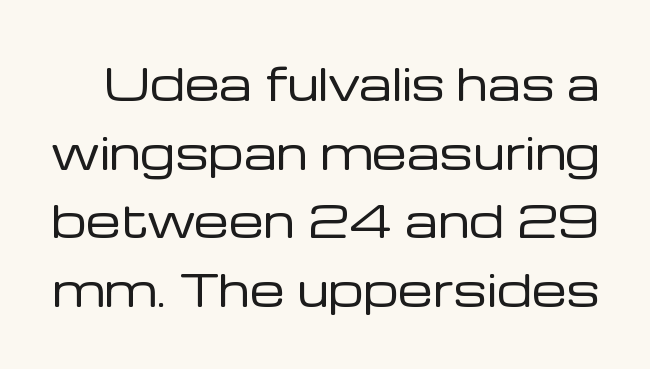
The image shows 44 px regular-weight sans-serif type, upright; set normal line spacing (1.56x), normal letter spacing, not underlined; low stroke contrast and a medium x-height.
